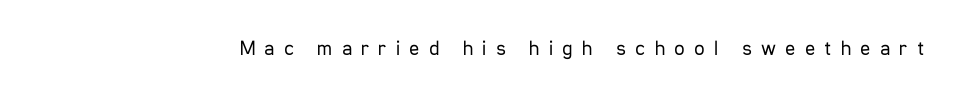
Q: Is the text bold? A: No.
Q: Is the text italic (slanted)? A: No, it is upright.
Q: Is the text underlined? A: No.
Q: Is the spacing between letters normal or unusually wide? A: Unusually wide.
